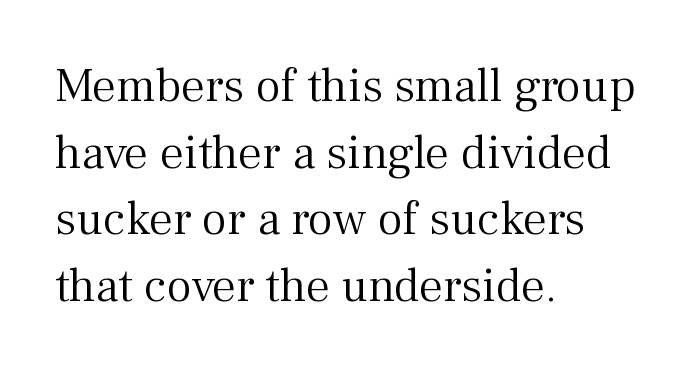
The image shows 48 px light serif type, upright; set left-aligned, normal line spacing (1.39x), normal letter spacing, not underlined; medium stroke contrast and a medium x-height.
